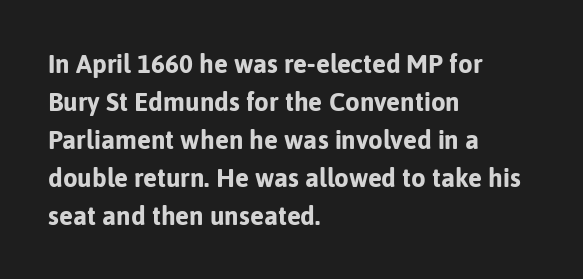
Horizontal alignment here is leftward, the default for most running prose. Nothing unusual about the tracking: characters are spaced as the font intends. Students, observe: this is what conventionally led text looks like. Does the lettering tilt? It doesn't — this is upright.
